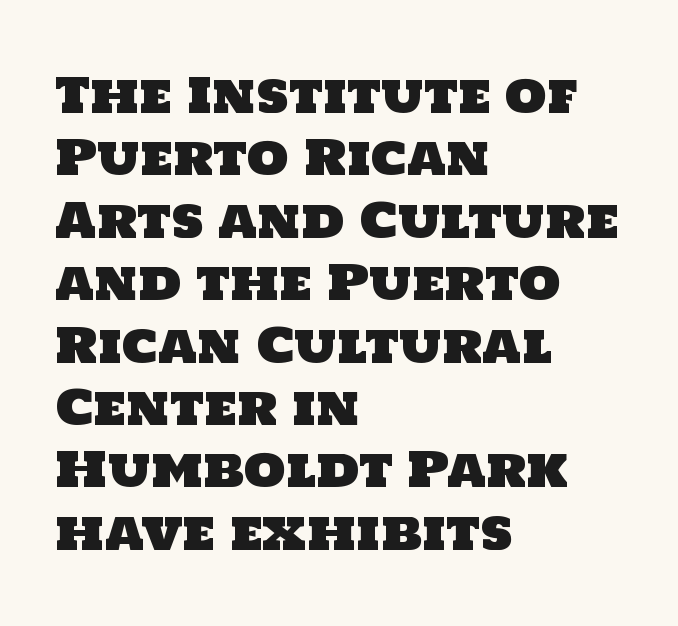
Q: Is the typeface a serif or a sans-serif typeface? A: Sans-serif.
Q: Is the text underlined? A: No.
Q: How is the paragraph aligned? A: Left-aligned.
Q: Is the spacing between letters normal or unusually wide? A: Normal.
Q: Is the spacing between lines tight, normal or loose? A: Normal.
Q: Width (condensed, normal, or wide)? A: Normal.
Q: Stroke contrast? A: Low.
Q: x-height? A: Large.
Q: Monospaced? A: No.
